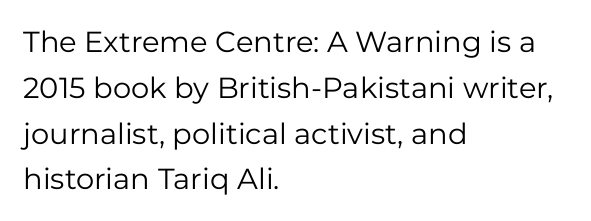
The image shows 29 px regular-weight sans-serif type, upright; set left-aligned, normal line spacing (1.58x), normal letter spacing, not underlined; low stroke contrast and a medium x-height.
